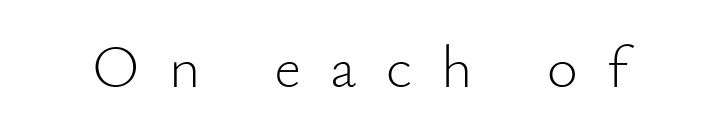
Q: Is the text bold? A: No.
Q: Is the text italic (slanted)? A: No, it is upright.
Q: Is the typeface a serif or a sans-serif typeface? A: Sans-serif.
Q: Is the text underlined? A: No.
Q: Is the spacing between letters normal or unusually wide? A: Unusually wide.
Q: Width (condensed, normal, or wide)? A: Normal.
Q: Stroke contrast? A: Low.
Q: x-height? A: Small.
Q: Monospaced? A: No.
